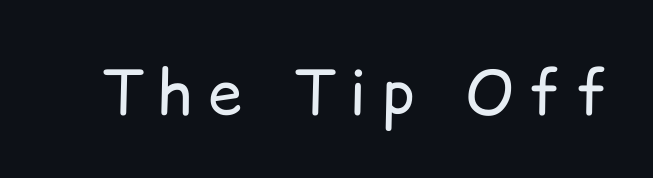
The area under the type is left untouched. The typeface chosen for these lines omits serifs. Is the type heavy? It reads as light-to-regular instead. Upright lettering throughout. Honestly, the letter spacing is so wide it's the main thing you notice.
